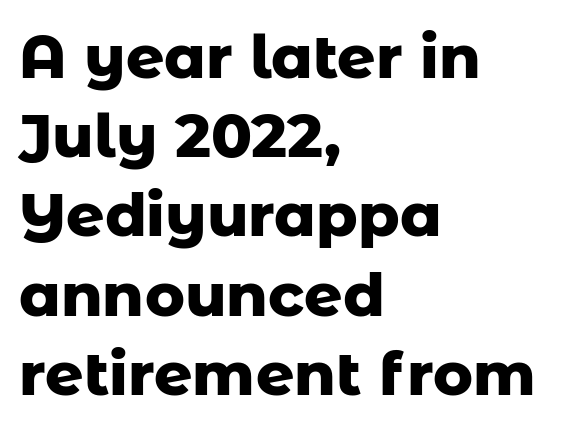
The image shows 60 px heavy sans-serif type, upright; set left-aligned, normal line spacing (1.32x), normal letter spacing, not underlined; low stroke contrast and a medium x-height.
